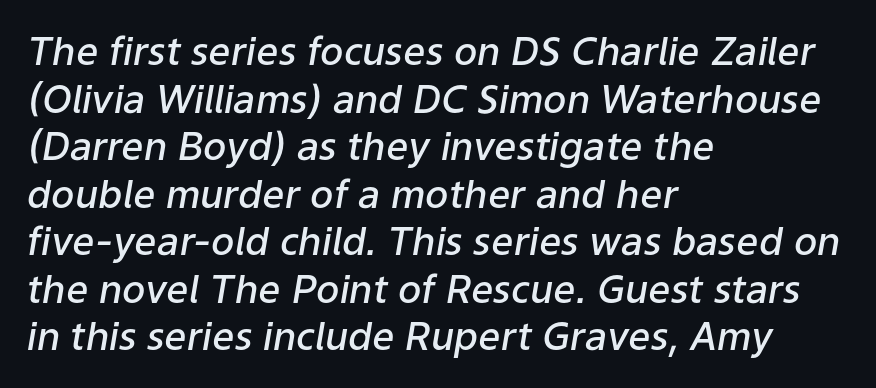
Q: Is the text bold? A: Semi-bold.
Q: Is the text italic (slanted)? A: Yes, it leans right by about 9 degrees.
Q: Is the text underlined? A: No.
Q: How is the paragraph aligned? A: Left-aligned.
Q: Is the spacing between letters normal or unusually wide? A: Normal.
Q: Width (condensed, normal, or wide)? A: Normal.
Q: Stroke contrast? A: Low.
Q: x-height? A: Medium.
Q: Monospaced? A: No.
